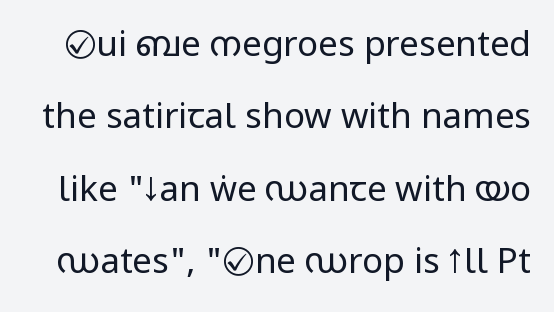
Think standard paragraph weight, or any step lighter than that. Summary of vertical rhythm: relaxed, with wide interline spacing. The strip under each line holds only bare page. A typesetter would label this face a sans. A roman cut, with each character standing at attention.
